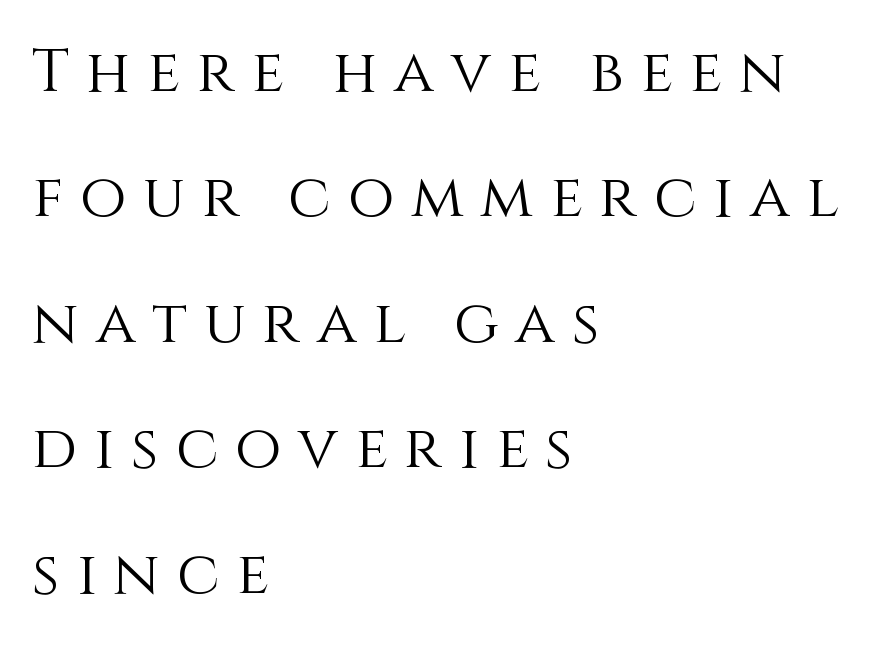
Q: Is the text bold? A: No.
Q: Is the text italic (slanted)? A: No, it is upright.
Q: Is the text underlined? A: No.
Q: How is the paragraph aligned? A: Left-aligned.
Q: Is the spacing between letters normal or unusually wide? A: Unusually wide.
Q: Is the spacing between lines tight, normal or loose? A: Loose.
Q: Width (condensed, normal, or wide)? A: Normal.
Q: x-height? A: Large.
Q: Monospaced? A: No.
